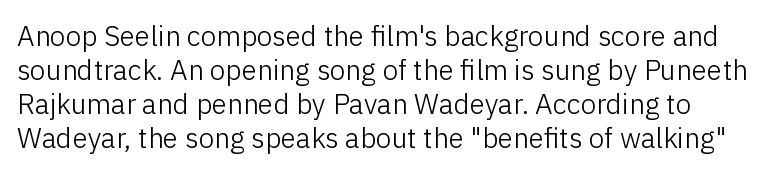
Is the type heavy? It reads as light-to-regular instead. The font's upright variant was chosen for this text. Do the characters align in a grid? No, the font is proportional. Does the type have serifs? No, each stem ends abruptly. Here the glyphs are tracked normally, forming tight word shapes. Words float on clear page, feet unadorned.
